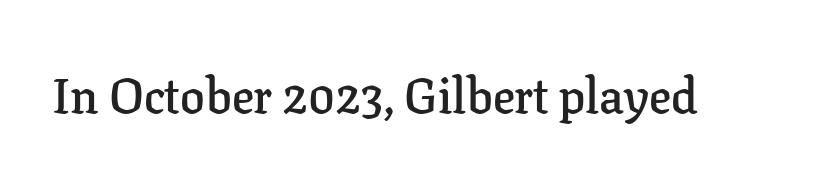
You could call the tracking neutral — neither tight nor loose. The axis of the letterforms is exactly vertical. The letters are semibold — heavier than regular but short of a full bold. Unmarked baselines from the first word to the last.
